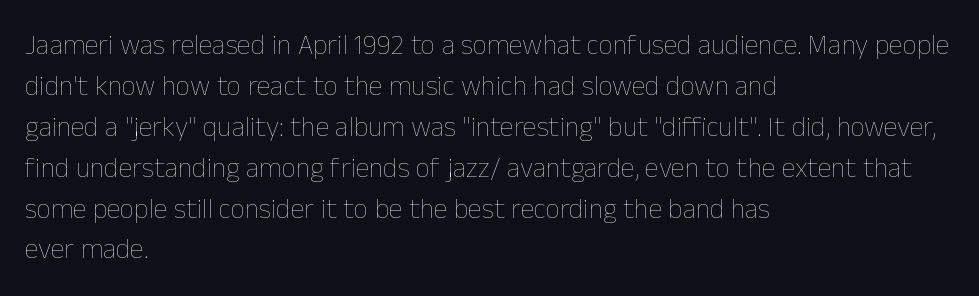
Letters have the restrained weight of plain body copy at most. The type sits square on the baseline with zero lean. A typesetter would call this proportional, since set widths differ per character. This rendering uses left alignment, leaving the right contour irregular. How would I describe the line gaps? Plain and ordinary. Words appear dense and cohesive because spacing is normal.
